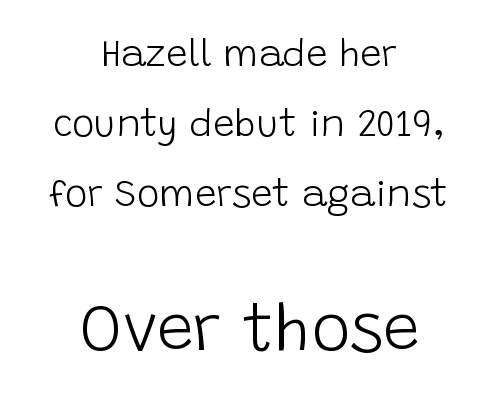
Look at the tracking — it's just the regular setting, nothing added. If you folded the block vertically in half, each line would mirror itself in length. Does the bottom block carry the larger type? Yes, it does. Unbolded letterforms with no extra heft. The words here are not underlined. This sample uses an upright cut, with every glyph sitting square on the baseline.
